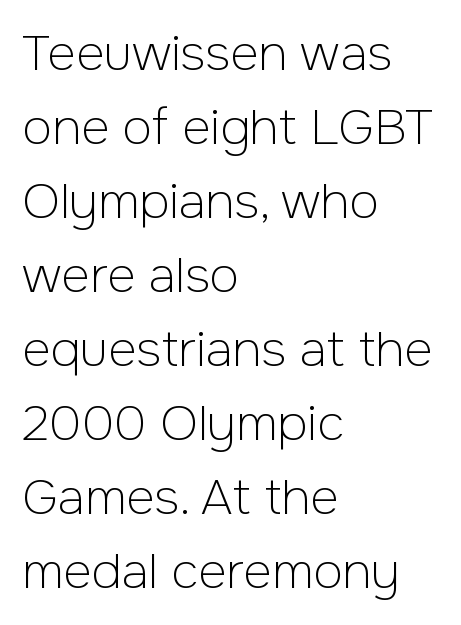
The specimen omits any rule beneath the text block's lines. Stems here are at most as thick as an everyday book face. Which margin do the lines hug? The left one — the right edge is uneven. This sample uses plain, unmodified letter spacing. Rendered with straight, roman letterforms.
